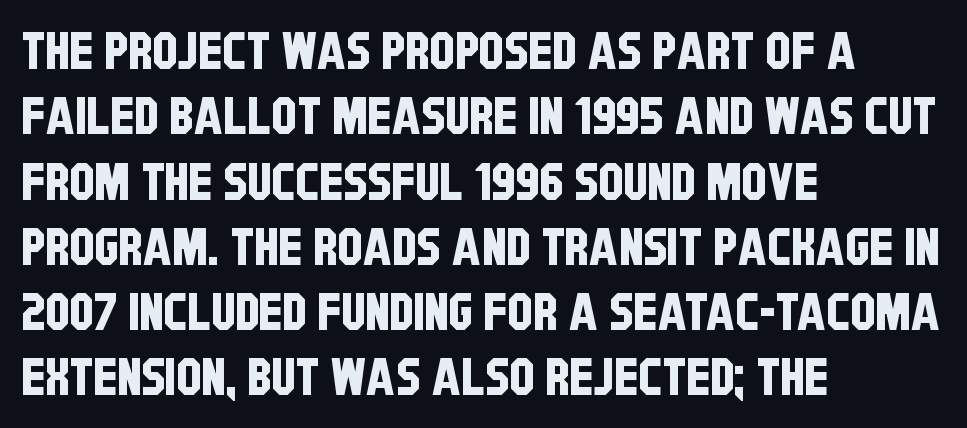
Q: Is the typeface a serif or a sans-serif typeface? A: Sans-serif.
Q: Is the text underlined? A: No.
Q: How is the paragraph aligned? A: Left-aligned.
Q: Is the spacing between letters normal or unusually wide? A: Normal.
Q: Is the spacing between lines tight, normal or loose? A: Normal.
Q: Width (condensed, normal, or wide)? A: Condensed.
Q: Stroke contrast? A: Low.
Q: x-height? A: Large.
Q: Monospaced? A: No.
